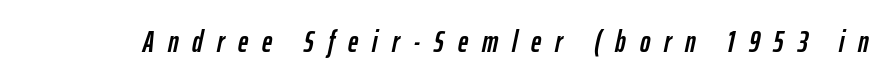
Q: Is the text italic (slanted)? A: Yes, it leans right by about 12 degrees.
Q: Is the text underlined? A: No.
Q: Is the spacing between letters normal or unusually wide? A: Unusually wide.
Q: Width (condensed, normal, or wide)? A: Condensed.
Q: Stroke contrast? A: Low.
Q: x-height? A: Medium.
Q: Monospaced? A: No.
